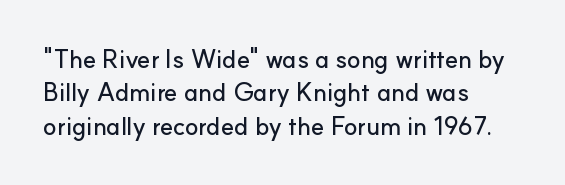
{"italic": "no", "underline": "no", "align": "left", "line_spacing": "normal", "line_spacing_ratio": 1.34, "letter_spacing": "normal", "letter_spacing_em": 0.0, "glyph_px": 25}
